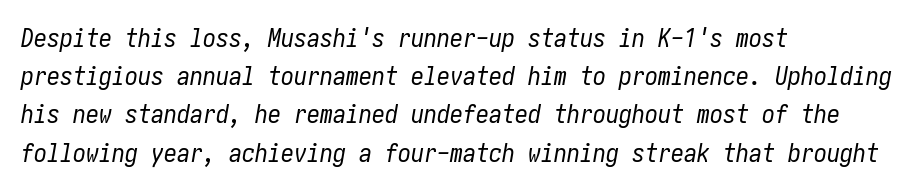
The image shows 26 px text type, italic (leaning right); set left-aligned, normal line spacing (1.47x), normal letter spacing, not underlined.
